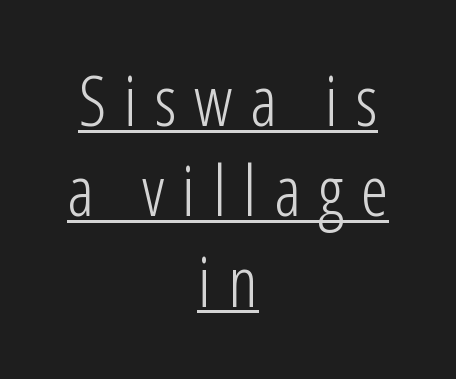
Here the glyphs are tracked loosely, breaking word shapes into spaced letters. To sum up the face: it is a sans, with no serifs. The letterforms sit at book weight or below. The rendering uses natural spacing where letterforms have individual widths. Typeset on center — no edge is straight.
